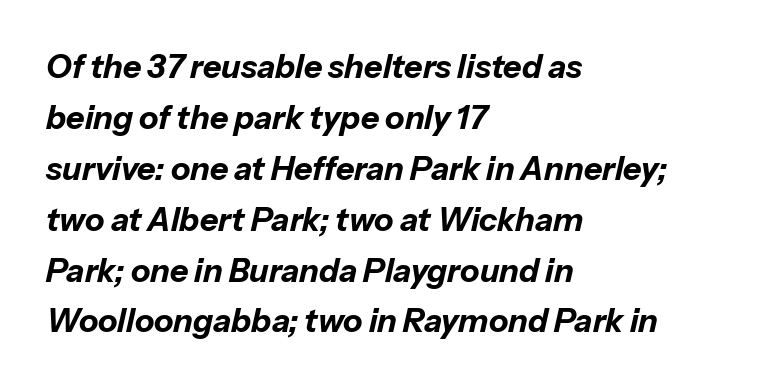
{"italic": "yes", "lean": "right", "slant_degrees": 13, "bold": "yes", "weight": "bold", "width": "normal", "stroke_contrast": "low", "x_height": "medium", "monospaced": "no", "underline": "no", "align": "left", "line_spacing": "normal", "line_spacing_ratio": 1.59, "letter_spacing": "normal", "letter_spacing_em": 0.0, "glyph_px": 32}
